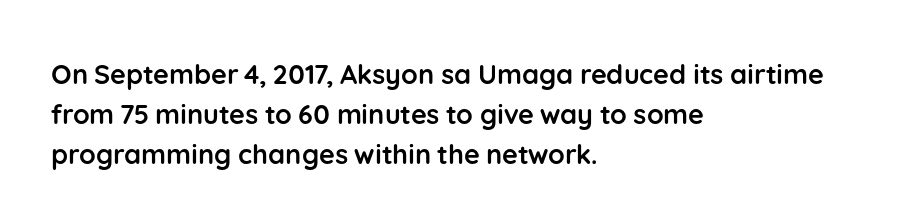
{"italic": "no", "bold": "yes", "underline": "no", "align": "left", "line_spacing": "normal", "line_spacing_ratio": 1.48, "letter_spacing": "normal", "letter_spacing_em": 0.0, "glyph_px": 27}
